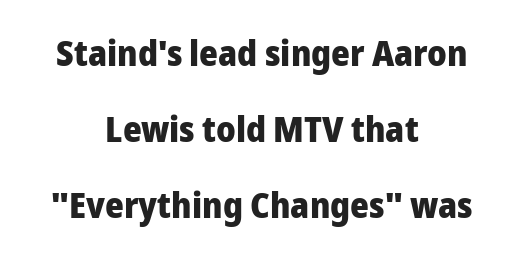
The image shows 36 px heavy sans-serif type, upright; set centered, loose line spacing (2.11x), normal letter spacing, not underlined; low stroke contrast and a medium x-height.
